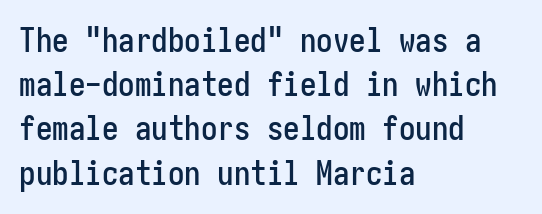
The image shows 33 px condensed sans-serif type, upright; set left-aligned, normal line spacing (1.34x), normal letter spacing, not underlined; low stroke contrast and a medium x-height.
